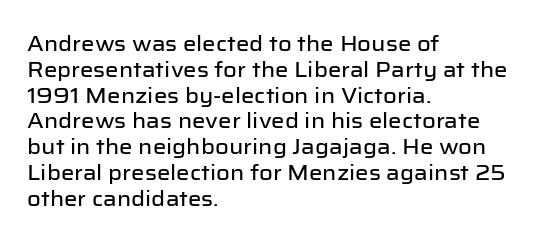
Underline: absent. This rendering uses left alignment, leaving the right contour irregular. A typesetter would mark this as roman, not italic. In terms of letterspacing, this is plain default setting.
